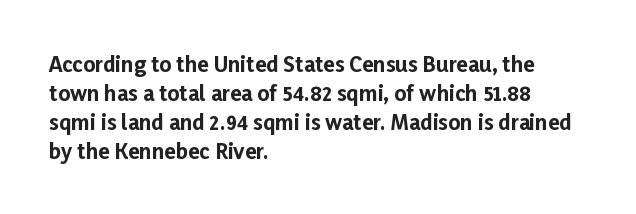
Q: Is the text bold? A: Yes.
Q: Is the text italic (slanted)? A: No, it is upright.
Q: Is the text underlined? A: No.
Q: How is the paragraph aligned? A: Left-aligned.
Q: Is the spacing between letters normal or unusually wide? A: Normal.
Q: Is the spacing between lines tight, normal or loose? A: Normal.
